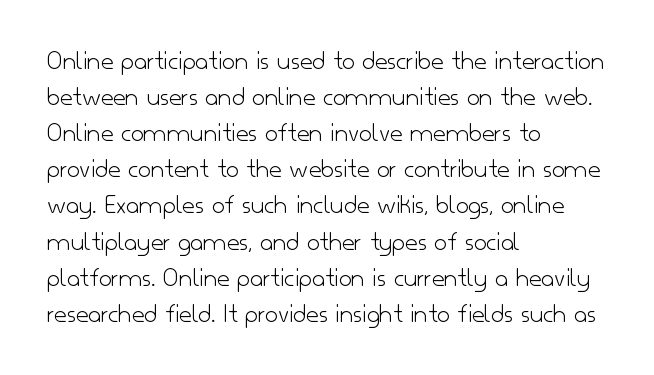
The image shows 28 px light sans-serif type, upright; set left-aligned, normal line spacing (1.29x), normal letter spacing, not underlined; low stroke contrast and a small x-height.
